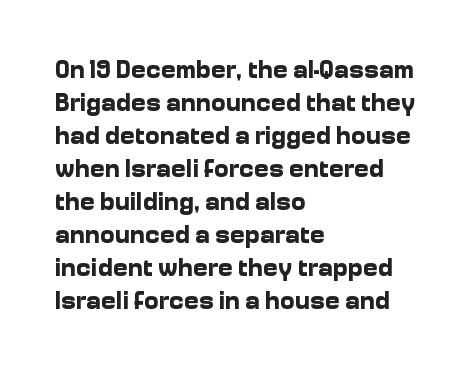
Q: Is the text bold? A: Yes.
Q: Is the text italic (slanted)? A: No, it is upright.
Q: Is the text underlined? A: No.
Q: How is the paragraph aligned? A: Left-aligned.
Q: Is the spacing between letters normal or unusually wide? A: Normal.
Q: Is the spacing between lines tight, normal or loose? A: Normal.
